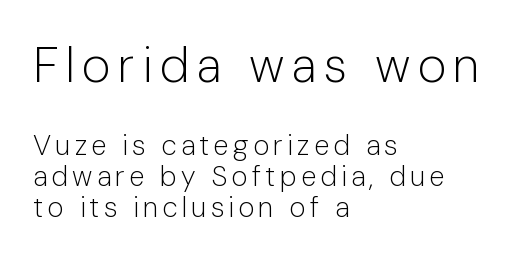
The letters advance in unequal steps, a hallmark of proportional type. This reads as an unemphasized weight, regular at the heaviest. Note: larger setting up top, smaller setting below. The space between consecutive lines is stingy. A clean baseline with only descenders dipping below it. The paragraph has a hard left edge and a soft right edge.
